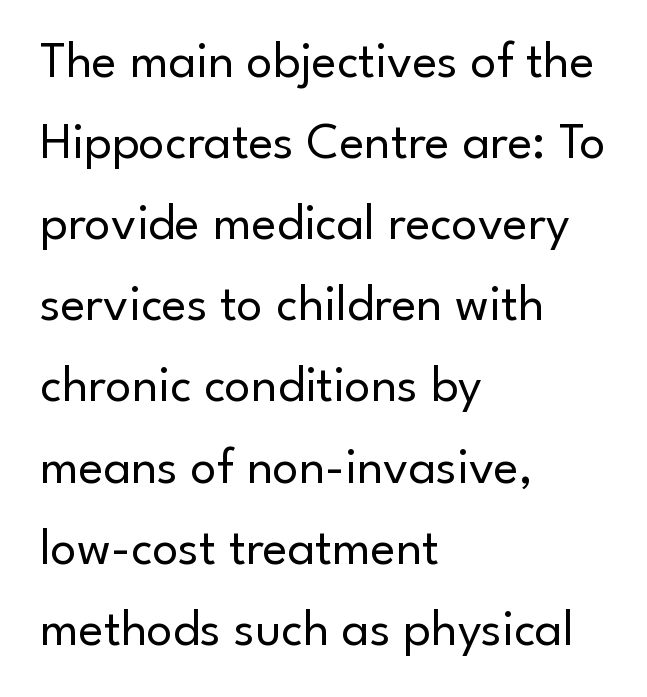
Q: Is the text bold? A: No.
Q: Is the text italic (slanted)? A: No, it is upright.
Q: Is the typeface a serif or a sans-serif typeface? A: Sans-serif.
Q: Is the text underlined? A: No.
Q: How is the paragraph aligned? A: Left-aligned.
Q: Is the spacing between letters normal or unusually wide? A: Normal.
Q: Is the spacing between lines tight, normal or loose? A: Normal.
Q: Width (condensed, normal, or wide)? A: Normal.
Q: Stroke contrast? A: Low.
Q: x-height? A: Small.
Q: Monospaced? A: No.
